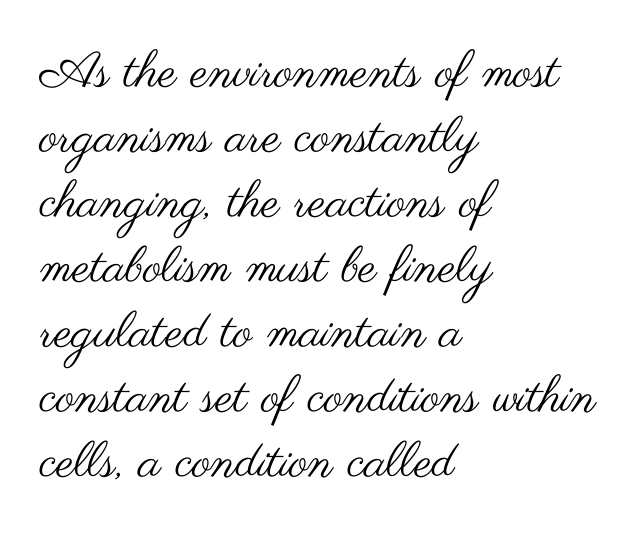
The image shows 50 px regular-weight, wide sans-serif type; set left-aligned, normal line spacing (1.3x), normal letter spacing, not underlined; medium stroke contrast and a small x-height.
